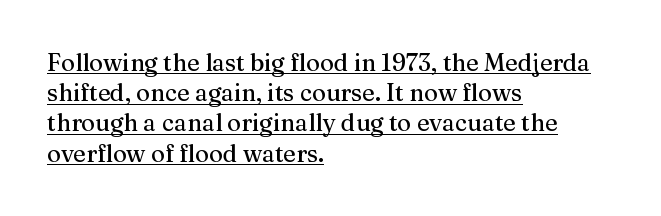
The image shows 24 px text type, upright; set left-aligned, normal line spacing (1.26x), normal letter spacing, underlined.
